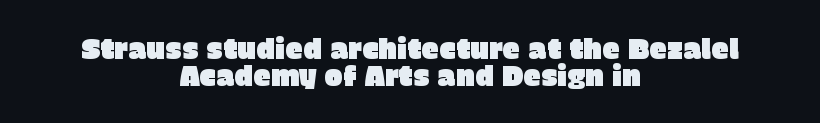
The image shows 28 px sans-serif type, upright; set centered, tight line spacing (0.97x), normal letter spacing, not underlined; low stroke contrast and a large x-height.
